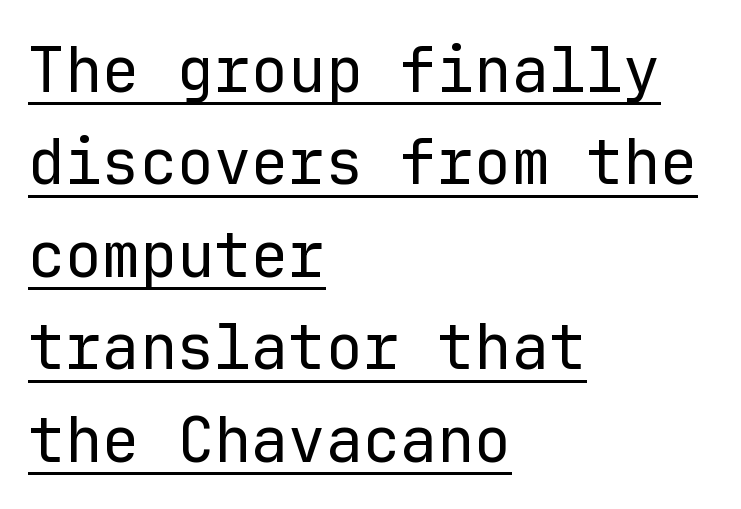
{"serif": "no", "italic": "no", "bold": "no", "weight": "regular", "width": "normal", "stroke_contrast": "low", "x_height": "medium", "monospaced": "yes", "underline": "yes", "align": "left", "line_spacing": "normal", "line_spacing_ratio": 1.49, "letter_spacing": "normal", "letter_spacing_em": 0.0, "glyph_px": 62}
